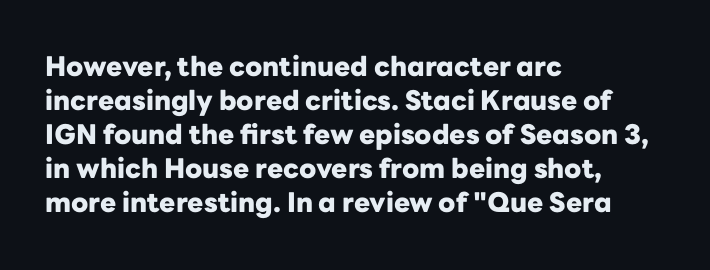
{"italic": "no", "bold": "yes", "underline": "no", "align": "left", "line_spacing": "normal", "line_spacing_ratio": 1.26, "letter_spacing": "normal", "letter_spacing_em": 0.0, "glyph_px": 27}
